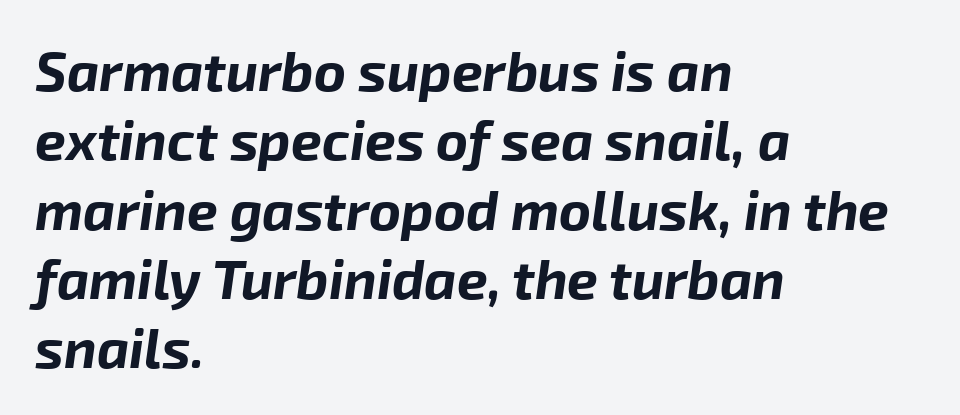
Q: Is the text bold? A: Yes.
Q: Is the text italic (slanted)? A: Yes, it leans right by about 8 degrees.
Q: Is the text underlined? A: No.
Q: How is the paragraph aligned? A: Left-aligned.
Q: Is the spacing between letters normal or unusually wide? A: Normal.
Q: Is the spacing between lines tight, normal or loose? A: Normal.
Q: Width (condensed, normal, or wide)? A: Normal.
Q: Stroke contrast? A: Low.
Q: x-height? A: Medium.
Q: Monospaced? A: No.
